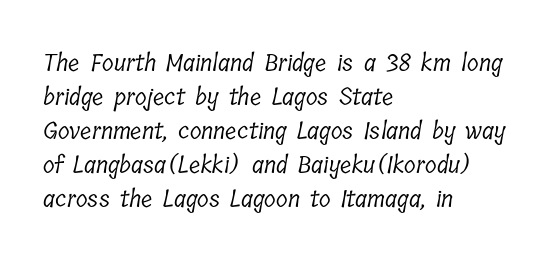
This rendering uses left alignment, leaving the right contour irregular. The space beneath each line is pristine and unruled. The passage shown stacks its lines at a standard gap. Inter-character spacing is left at the font's built-in metrics. Weight class: somewhere from thin through regular.
